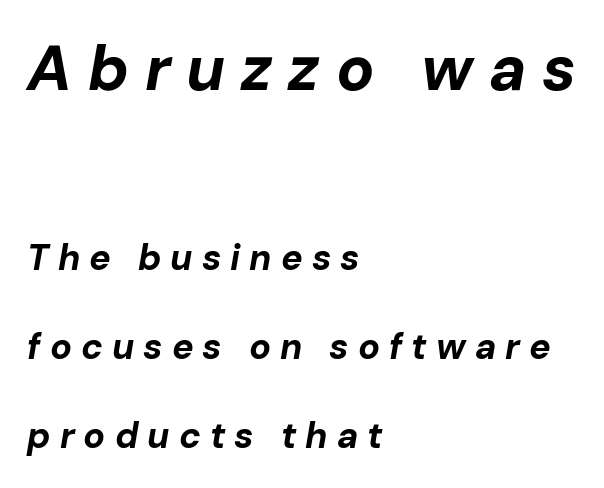
Q: Is the text bold? A: Yes.
Q: Is the text italic (slanted)? A: Yes, it leans right by about 10 degrees.
Q: Is the text underlined? A: No.
Q: How is the paragraph aligned? A: Left-aligned.
Q: Is the spacing between letters normal or unusually wide? A: Unusually wide.
Q: Is the spacing between lines tight, normal or loose? A: Loose.
Q: Which block of text is set in a larger size, the first (top) or the second (bottom)? A: The first (top) one.
Q: Width (condensed, normal, or wide)? A: Normal.
Q: Stroke contrast? A: Low.
Q: x-height? A: Medium.
Q: Monospaced? A: No.
